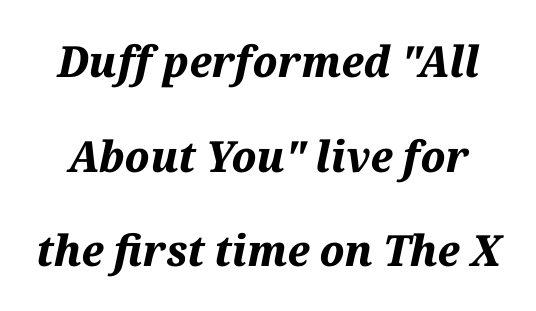
{"italic": "yes", "lean": "right", "slant_degrees": 12, "bold": "yes", "weight": "bold", "width": "normal", "stroke_contrast": "medium", "x_height": "medium", "monospaced": "no", "underline": "no", "line_spacing": "loose", "line_spacing_ratio": 2.2, "letter_spacing": "normal", "letter_spacing_em": 0.0, "glyph_px": 43}
